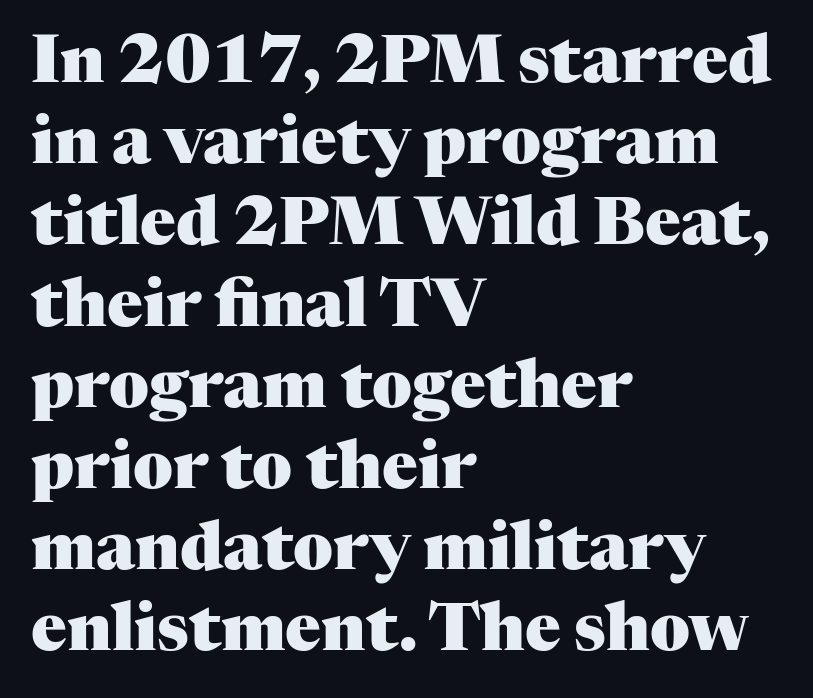
The image shows 66 px heavy serif type, upright; set left-aligned, line spacing 1.23x, normal letter spacing, not underlined; medium stroke contrast and a medium x-height.
